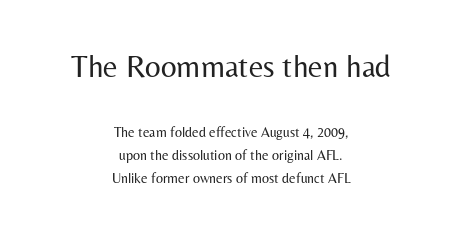
{"serif": "no", "italic": "no", "bold": "no", "weight": "regular", "width": "normal", "stroke_contrast": "medium", "x_height": "medium", "monospaced": "no", "underline": "no", "align": "center", "line_spacing": "normal", "line_spacing_ratio": 1.65, "letter_spacing": "normal", "letter_spacing_em": 0.0, "larger_block": "first", "size_ratio": 2.21, "glyph_px": 31}
